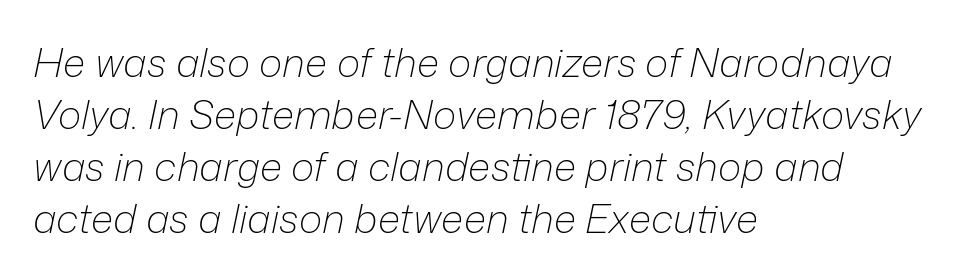
Q: Is the text bold? A: No.
Q: Is the text italic (slanted)? A: Yes, it leans right by about 12 degrees.
Q: Is the text underlined? A: No.
Q: How is the paragraph aligned? A: Left-aligned.
Q: Is the spacing between letters normal or unusually wide? A: Normal.
Q: Is the spacing between lines tight, normal or loose? A: Normal.
Q: Width (condensed, normal, or wide)? A: Normal.
Q: Stroke contrast? A: Low.
Q: x-height? A: Medium.
Q: Monospaced? A: No.
